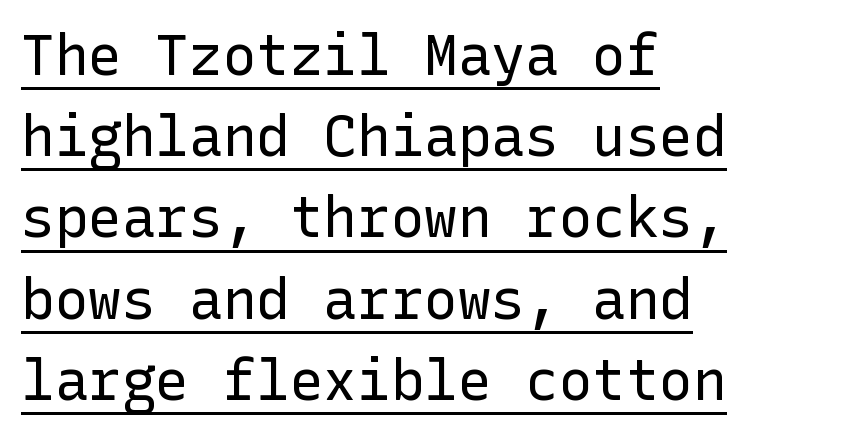
The lines sit at an ordinary, default distance from one another. Caption: lettering with a line underneath. No chunkiness to these letters — they're not bold. The gaps between neighbouring characters are ordinary and unremarkable.
